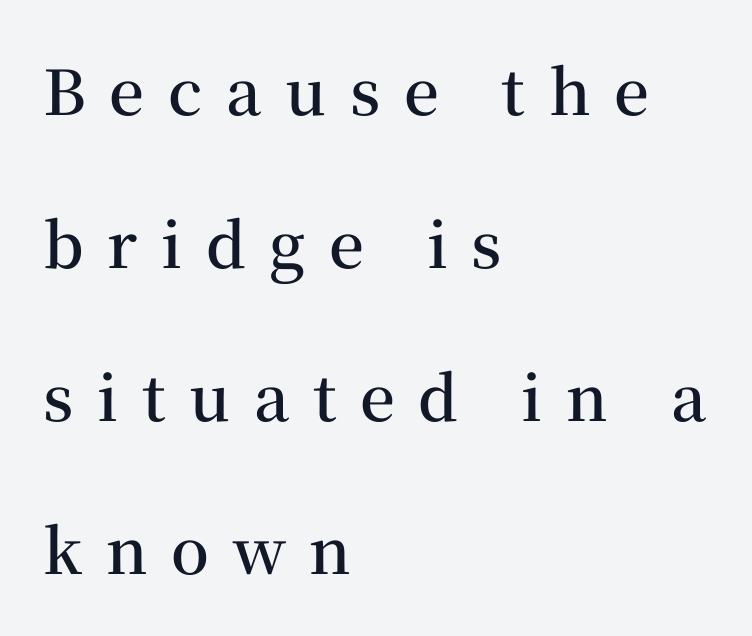
Q: Is the text bold? A: Semi-bold.
Q: Is the text italic (slanted)? A: No, it is upright.
Q: Is the typeface a serif or a sans-serif typeface? A: Serif.
Q: Is the text underlined? A: No.
Q: How is the paragraph aligned? A: Left-aligned.
Q: Is the spacing between letters normal or unusually wide? A: Unusually wide.
Q: Is the spacing between lines tight, normal or loose? A: Loose.
Q: Width (condensed, normal, or wide)? A: Normal.
Q: Stroke contrast? A: Medium.
Q: x-height? A: Medium.
Q: Monospaced? A: No.
